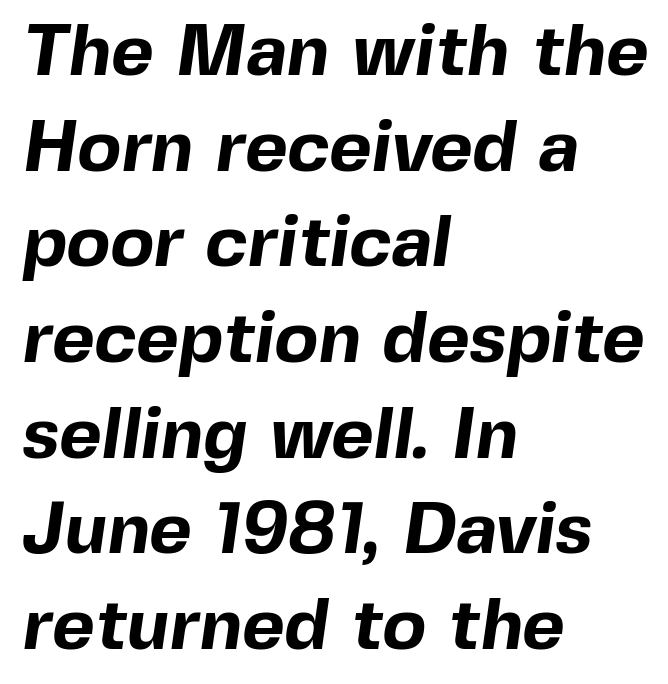
The image shows 73 px bold sans-serif type; set left-aligned, normal line spacing (1.31x), normal letter spacing, not underlined; a medium x-height.
